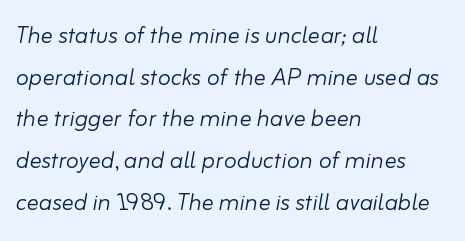
{"italic": "yes", "lean": "right", "slant_degrees": 10, "bold": "no", "weight": "light", "width": "normal", "stroke_contrast": "low", "x_height": "small", "monospaced": "no", "underline": "no", "align": "left", "line_spacing": "normal", "line_spacing_ratio": 1.39, "letter_spacing": "normal", "letter_spacing_em": 0.0, "glyph_px": 30}
